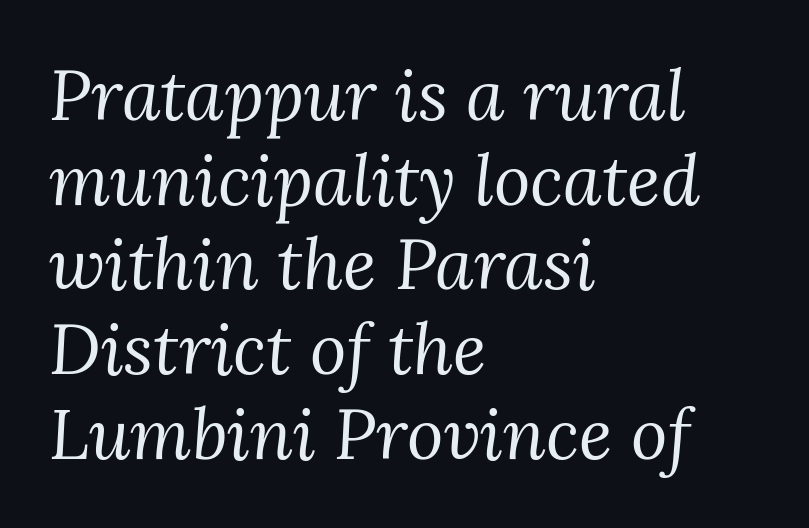
The image shows 70 px regular-weight serif type, italic (leaning right); set left-aligned, line spacing 1.21x, normal letter spacing, not underlined; medium stroke contrast and a medium x-height.
